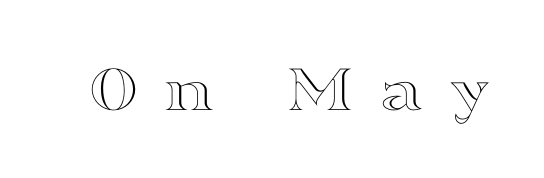
Q: Is the text italic (slanted)? A: No, it is upright.
Q: Is the text underlined? A: No.
Q: Is the spacing between letters normal or unusually wide? A: Unusually wide.
Q: Width (condensed, normal, or wide)? A: Wide.
Q: x-height? A: Medium.
Q: Monospaced? A: No.
